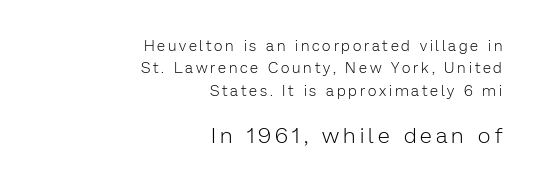
Q: Is the text bold? A: No.
Q: Is the text italic (slanted)? A: No, it is upright.
Q: Is the text underlined? A: No.
Q: How is the paragraph aligned? A: Right-aligned.
Q: Is the spacing between lines tight, normal or loose? A: Normal.
Q: Which block of text is set in a larger size, the first (top) or the second (bottom)? A: The second (bottom) one.
